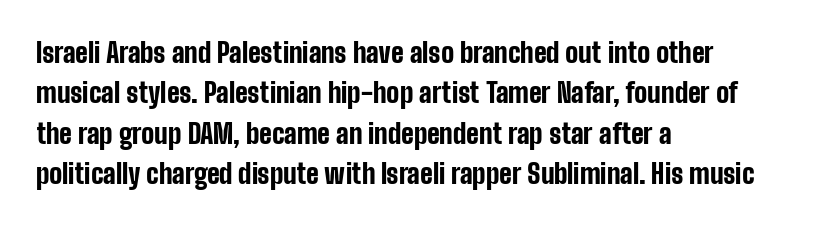
Look at the tracking — it's just the regular setting, nothing added. A classic flush-left, rag-right setting is used for this passage. Lines of text with bare space underneath. The font's upright variant was chosen for this text.
